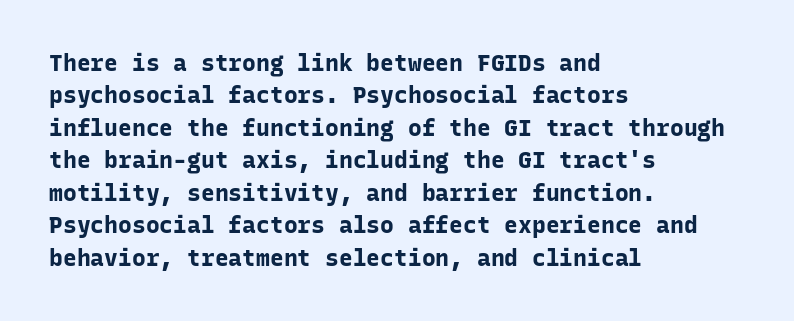
{"italic": "no", "bold": "yes", "underline": "no", "align": "left", "line_spacing": "normal", "line_spacing_ratio": 1.41, "letter_spacing": "normal", "letter_spacing_em": 0.0, "glyph_px": 23}
